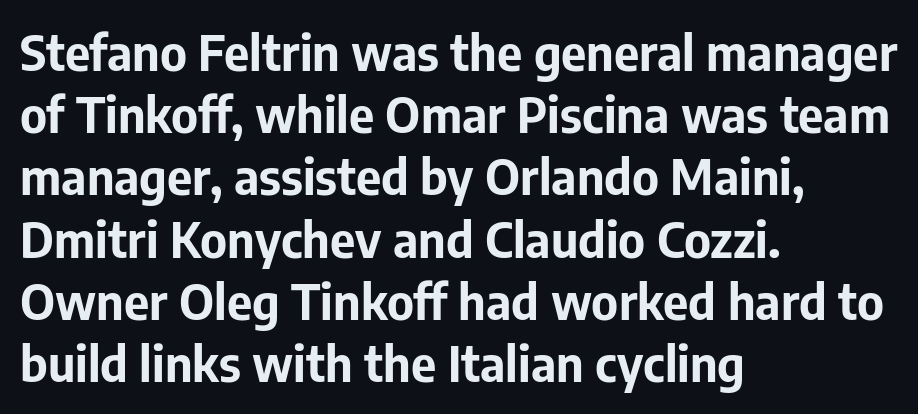
{"serif": "no", "italic": "no", "bold": "yes", "weight": "bold", "width": "normal", "stroke_contrast": "low", "x_height": "medium", "monospaced": "no", "underline": "no", "align": "left", "line_spacing": "normal", "line_spacing_ratio": 1.27, "letter_spacing": "normal", "letter_spacing_em": 0.0, "glyph_px": 49}
